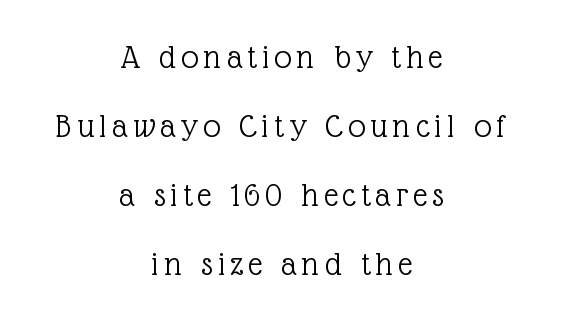
The image shows 35 px light serif type, upright; set centered, loose line spacing (1.97x), not underlined; a medium x-height.
